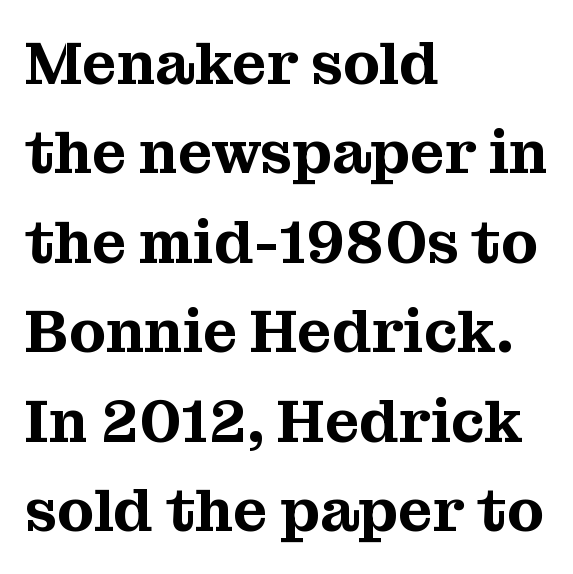
The image shows 60 px serif type, upright; set left-aligned, normal line spacing (1.49x), normal letter spacing, not underlined; medium stroke contrast and a medium x-height.
